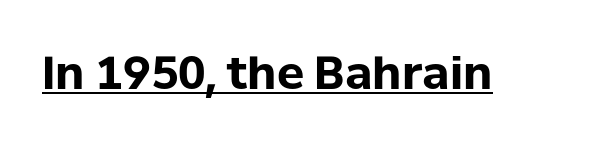
The characters display no serif detailing; their extremities are plain. Each line of the rendering has a horizontal stroke beneath the glyphs. Proportional: the letters do not fall into vertical columns. The rendering keeps characters at their native spacing.
